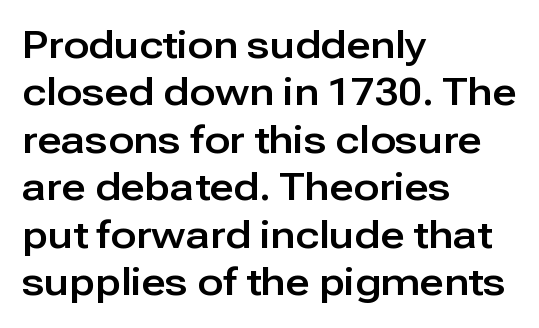
Descenders hang freely into open space. A typesetter would call this zero additional tracking. Regarding leading, the lines here are spaced in the standard way. Horizontal alignment here is leftward, the default for most running prose.
